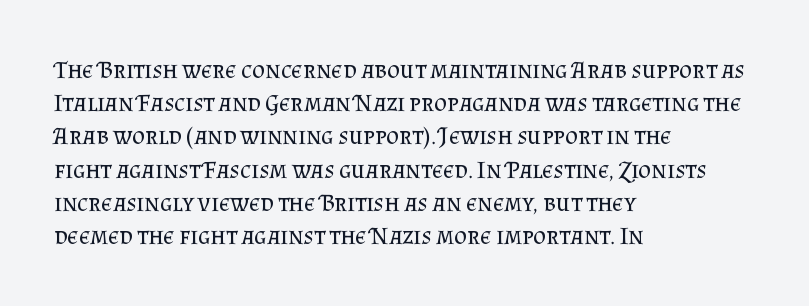
Q: Is the text bold? A: No.
Q: Is the text italic (slanted)? A: No, it is upright.
Q: Is the text underlined? A: No.
Q: How is the paragraph aligned? A: Left-aligned.
Q: Is the spacing between letters normal or unusually wide? A: Normal.
Q: Is the spacing between lines tight, normal or loose? A: Normal.
